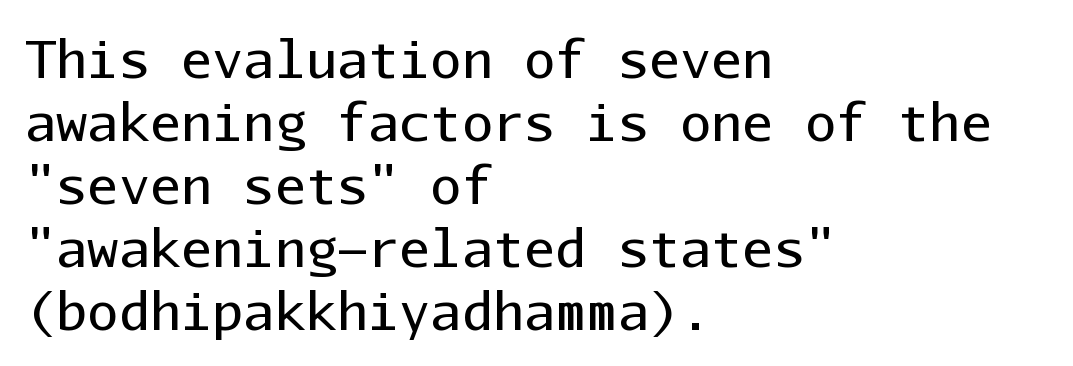
The image shows 52 px regular-weight sans-serif type, upright, monospaced; set left-aligned, line spacing 1.21x, normal letter spacing, not underlined; low stroke contrast and a medium x-height.
